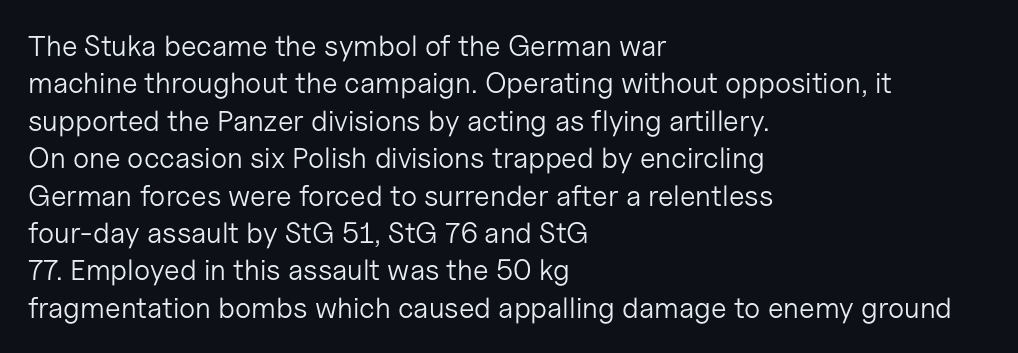
The image shows 29 px light sans-serif type, upright; set left-aligned, normal line spacing (1.29x), normal letter spacing, not underlined; low stroke contrast and a medium x-height.
